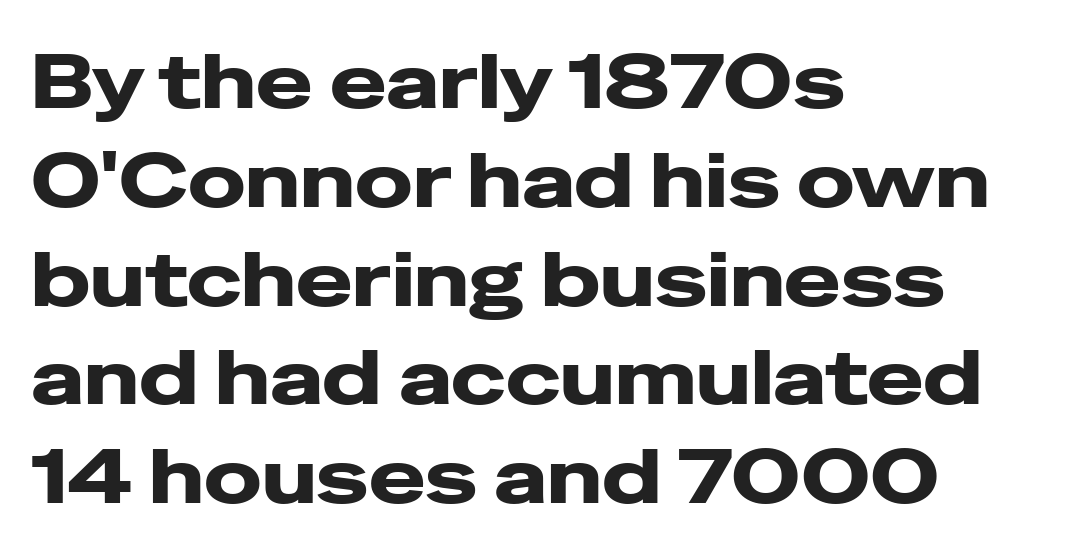
Q: Is the text italic (slanted)? A: No, it is upright.
Q: Is the typeface a serif or a sans-serif typeface? A: Sans-serif.
Q: Is the text underlined? A: No.
Q: How is the paragraph aligned? A: Left-aligned.
Q: Is the spacing between letters normal or unusually wide? A: Normal.
Q: Is the spacing between lines tight, normal or loose? A: Normal.
Q: Width (condensed, normal, or wide)? A: Wide.
Q: Stroke contrast? A: Low.
Q: x-height? A: Medium.
Q: Monospaced? A: No.
